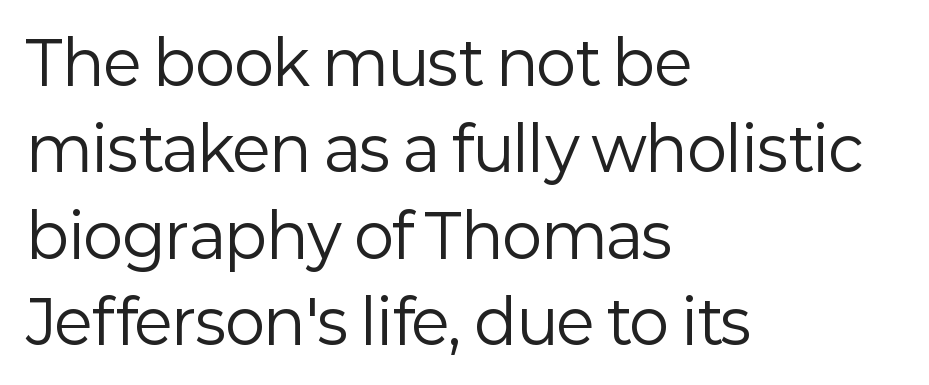
{"serif": "no", "italic": "no", "bold": "no", "weight": "regular", "width": "normal", "stroke_contrast": "low", "x_height": "medium", "monospaced": "no", "underline": "no", "align": "left", "line_spacing": "normal", "line_spacing_ratio": 1.44, "letter_spacing": "normal", "letter_spacing_em": 0.0, "glyph_px": 60}
